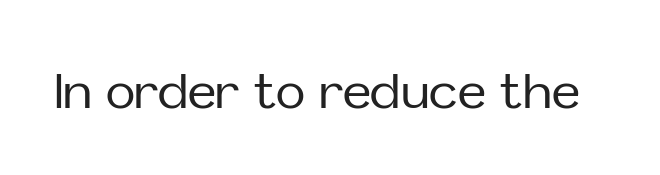
Q: Is the text italic (slanted)? A: No, it is upright.
Q: Is the typeface a serif or a sans-serif typeface? A: Sans-serif.
Q: Is the text underlined? A: No.
Q: Is the spacing between letters normal or unusually wide? A: Normal.
Q: Width (condensed, normal, or wide)? A: Normal.
Q: Stroke contrast? A: Low.
Q: x-height? A: Medium.
Q: Monospaced? A: No.
